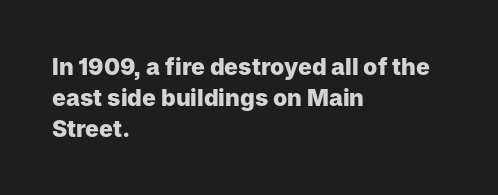
The image shows 23 px bold type, upright; set left-aligned, normal line spacing (1.34x), normal letter spacing, not underlined.
